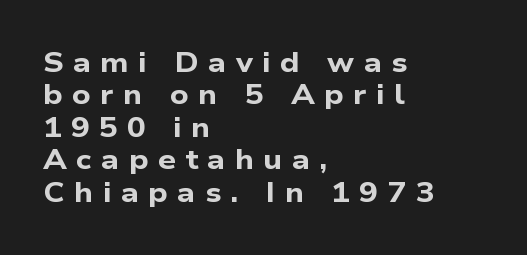
{"serif": "no", "bold": "yes", "weight": "bold", "width": "wide", "stroke_contrast": "low", "x_height": "medium", "monospaced": "no", "underline": "no", "align": "left", "line_spacing_ratio": 1.16, "letter_spacing": "wide", "letter_spacing_em": 0.33, "glyph_px": 28}
